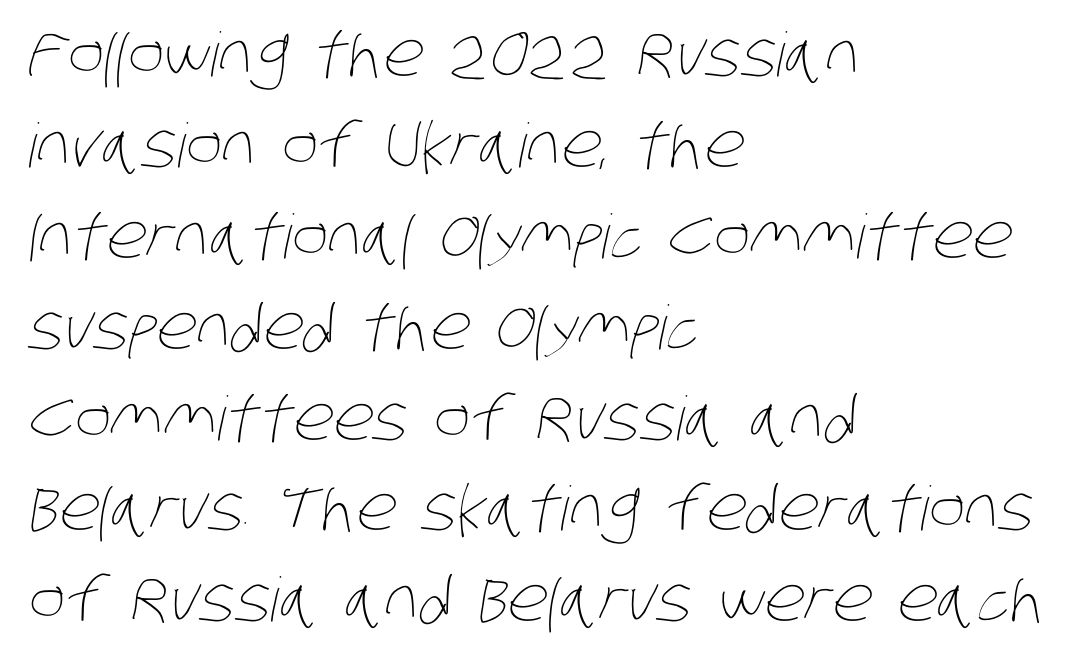
Q: Is the text bold? A: No.
Q: Is the text underlined? A: No.
Q: How is the paragraph aligned? A: Left-aligned.
Q: Is the spacing between letters normal or unusually wide? A: Normal.
Q: Is the spacing between lines tight, normal or loose? A: Normal.
Q: Width (condensed, normal, or wide)? A: Condensed.
Q: Stroke contrast? A: Low.
Q: x-height? A: Large.
Q: Monospaced? A: No.
